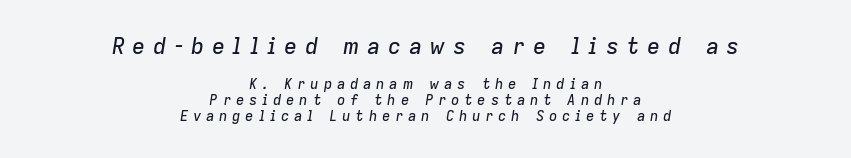
Q: Is the text italic (slanted)? A: Yes, it leans right by about 9 degrees.
Q: Is the text underlined? A: No.
Q: How is the paragraph aligned? A: Centered.
Q: Is the spacing between letters normal or unusually wide? A: Unusually wide.
Q: Is the spacing between lines tight, normal or loose? A: Tight.
Q: Which block of text is set in a larger size, the first (top) or the second (bottom)? A: The first (top) one.
